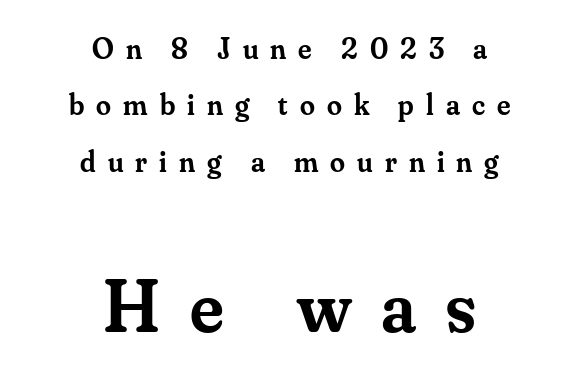
A student would notice the bottom passage is typeset larger than what precedes it. The space directly below the letters is spotless. Are there feet on the stems? There are — it's a serif. The letters advance in unequal steps, a hallmark of proportional type. Vertical strokes here are truly vertical. The lines in this sample share a center point and differ in where they start and stop.
